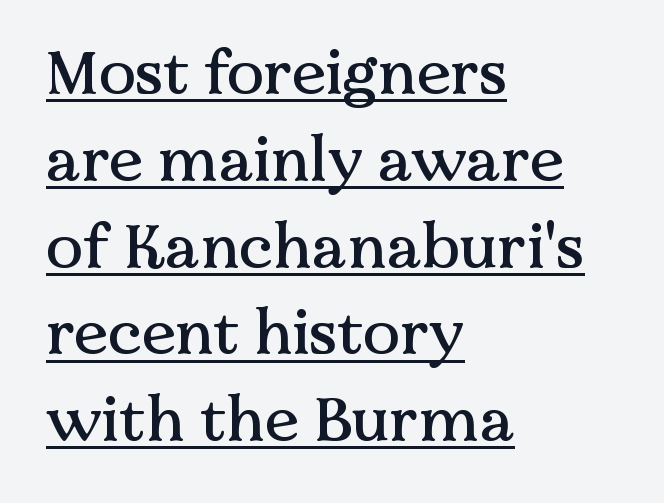
The image shows 62 px serif type, upright; set left-aligned, normal line spacing (1.4x), normal letter spacing, underlined; medium stroke contrast and a medium x-height.
